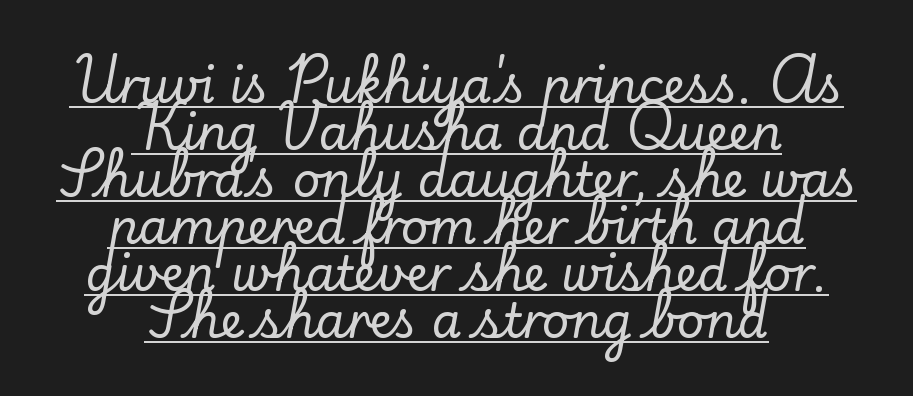
{"serif": "yes", "width": "normal", "stroke_contrast": "low", "x_height": "small", "monospaced": "no", "underline": "yes", "align": "center", "line_spacing": "tight", "line_spacing_ratio": 0.98, "letter_spacing": "normal", "letter_spacing_em": 0.0, "glyph_px": 48}
